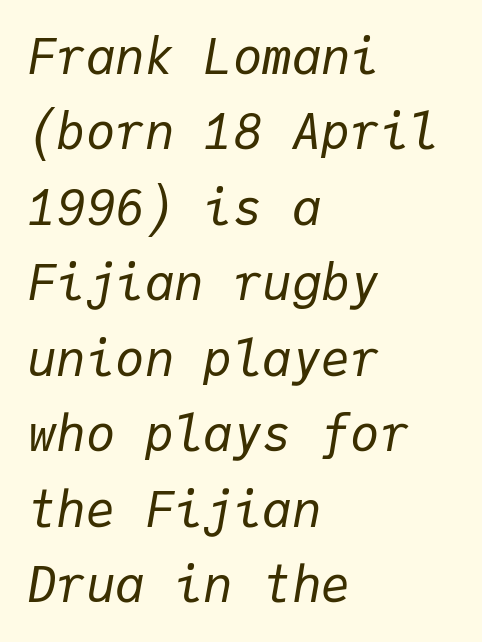
{"italic": "yes", "lean": "right", "slant_degrees": 9, "bold": "no", "weight": "regular", "width": "normal", "stroke_contrast": "low", "x_height": "medium", "monospaced": "yes", "underline": "no", "align": "left", "line_spacing": "normal", "line_spacing_ratio": 1.54, "letter_spacing": "normal", "letter_spacing_em": 0.0, "glyph_px": 49}
